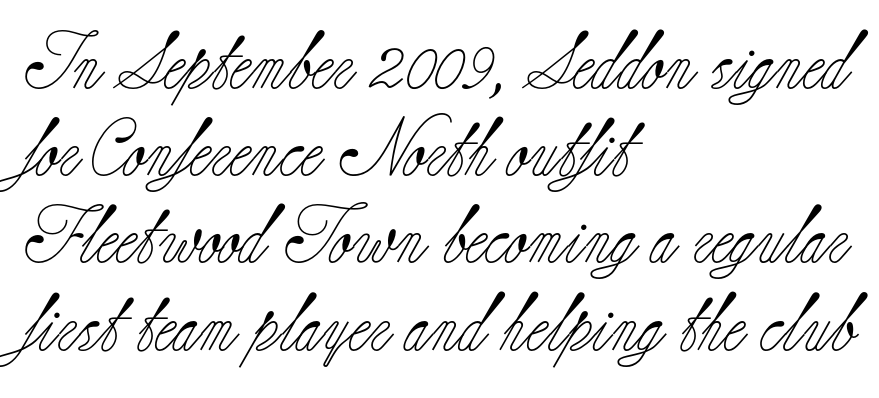
Each letter keeps its own natural width here, so spacing adapts to shape. The strip under each line holds only bare page. A typesetter would call this leading conventional body-copy spacing. Examine the stroke ends and you'll spot serifs. In terms of letterspacing, this is plain default setting. The text block is weighted toward the left margin, trailing off unevenly rightward.
